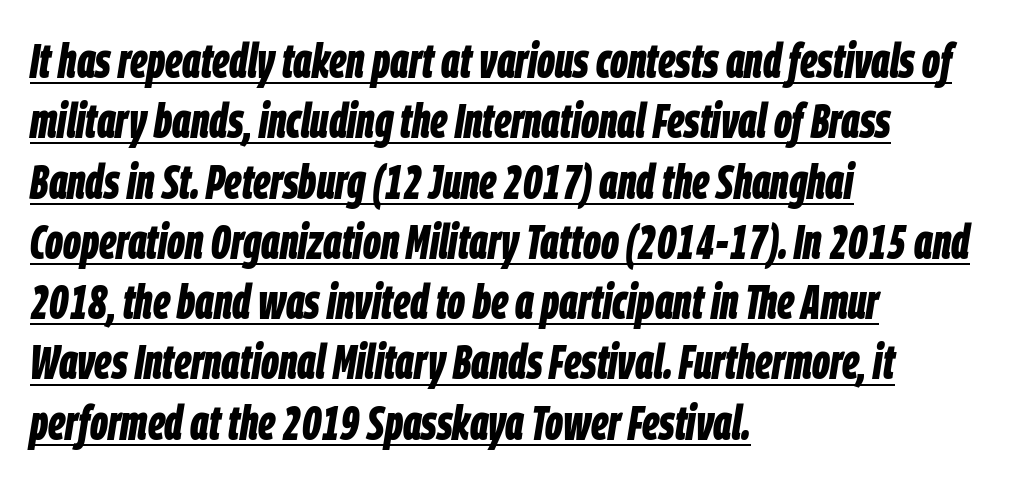
A full-strength bold gives these letters their thick strokes. The rendering applies a slant to the glyphs. Characters follow at the spacing the type designer built in. The passage shown is typed in a proportional face where columns would drift.
